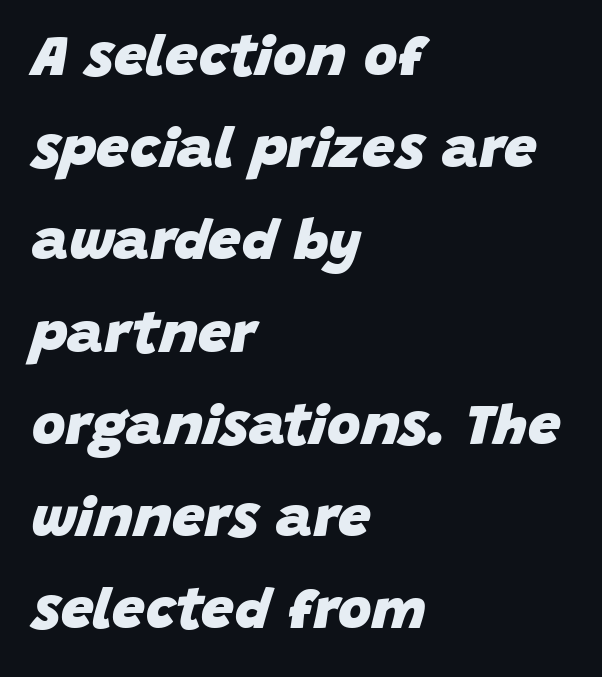
Q: Is the text bold? A: Yes.
Q: Is the text italic (slanted)? A: Yes, it leans right by about 15 degrees.
Q: Is the text underlined? A: No.
Q: How is the paragraph aligned? A: Left-aligned.
Q: Is the spacing between letters normal or unusually wide? A: Normal.
Q: Is the spacing between lines tight, normal or loose? A: Normal.
Q: Width (condensed, normal, or wide)? A: Normal.
Q: Stroke contrast? A: Low.
Q: x-height? A: Large.
Q: Monospaced? A: No.
